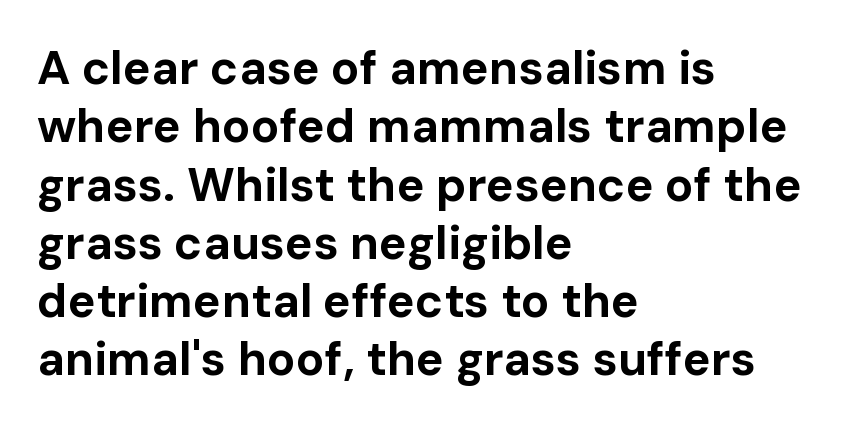
A student would call this left alignment; a typographer would say flush left, rag right. Looks like regular typesetting: each glyph gets only the width it needs. Letters rest on an invisible, unmarked baseline. The face used here has the dense, thick strokes of a bold. What stands out about the letter spacing? Nothing — it is the standard amount.
